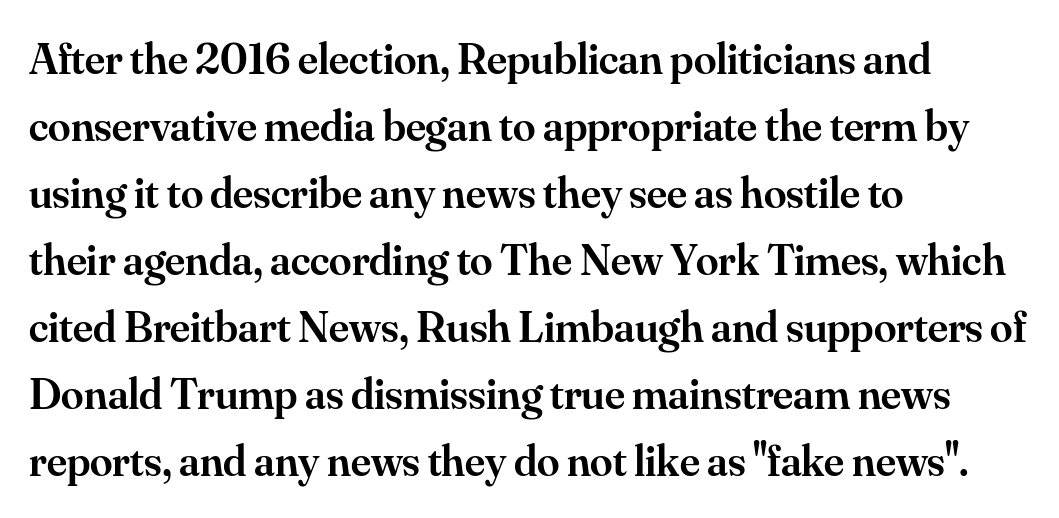
{"serif": "yes", "italic": "no", "bold": "semi", "weight": "semibold", "width": "normal", "stroke_contrast": "medium", "x_height": "small", "monospaced": "no", "underline": "no", "align": "left", "line_spacing": "normal", "line_spacing_ratio": 1.49, "letter_spacing": "normal", "letter_spacing_em": 0.0, "glyph_px": 45}
